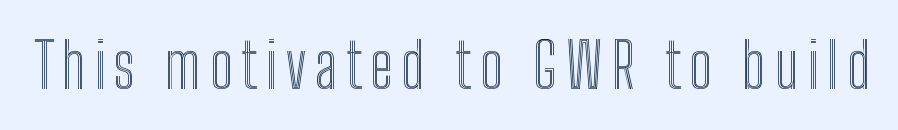
{"italic": "no", "width": "condensed", "x_height": "medium", "monospaced": "no", "underline": "no", "glyph_px": 62}
